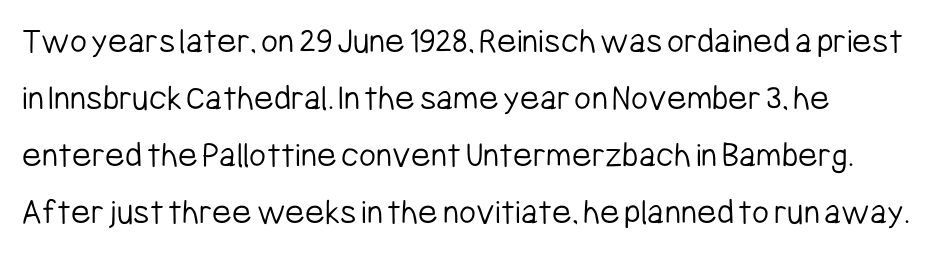
Stroke terminals: plain, sans-serif. This sample uses an upright cut, with every glyph sitting square on the baseline. Underline: absent. Varying glyph widths throughout — classic text-font behaviour. The tracking reads as untouched default to a designer's eye.
